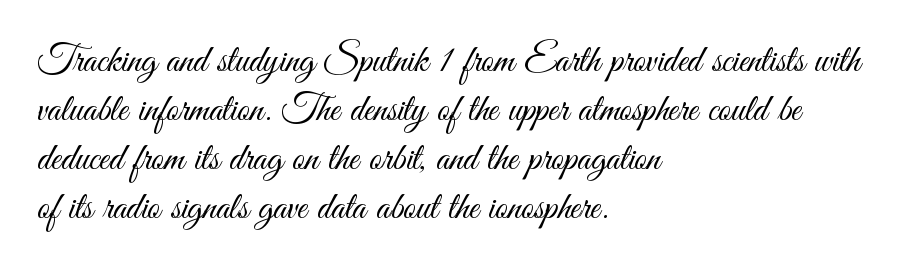
{"serif": "no", "bold": "no", "weight": "light", "width": "condensed", "stroke_contrast": "medium", "x_height": "small", "monospaced": "no", "underline": "no", "align": "left", "line_spacing": "normal", "line_spacing_ratio": 1.26, "letter_spacing": "normal", "letter_spacing_em": 0.0, "glyph_px": 39}
